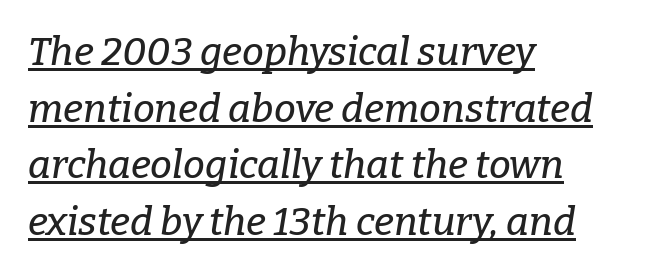
{"serif": "yes", "italic": "yes", "lean": "right", "slant_degrees": 9, "width": "normal", "stroke_contrast": "low", "x_height": "medium", "monospaced": "no", "underline": "yes", "align": "left", "line_spacing": "normal", "line_spacing_ratio": 1.45, "letter_spacing": "normal", "letter_spacing_em": 0.0, "glyph_px": 39}
